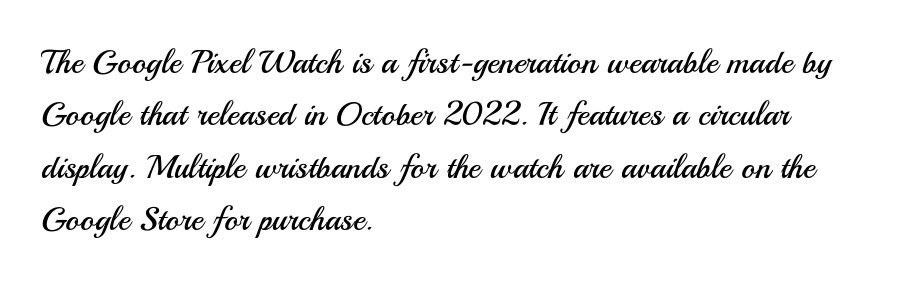
The image shows 33 px regular-weight sans-serif type; set left-aligned, normal line spacing (1.59x), normal letter spacing, not underlined; medium stroke contrast and a small x-height.
